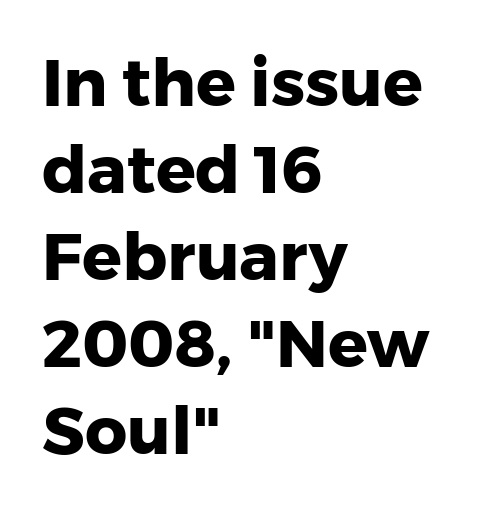
{"serif": "no", "italic": "no", "bold": "yes", "weight": "heavy", "width": "normal", "stroke_contrast": "low", "x_height": "medium", "monospaced": "no", "underline": "no", "align": "left", "line_spacing": "normal", "line_spacing_ratio": 1.32, "letter_spacing": "normal", "letter_spacing_em": 0.0, "glyph_px": 66}
